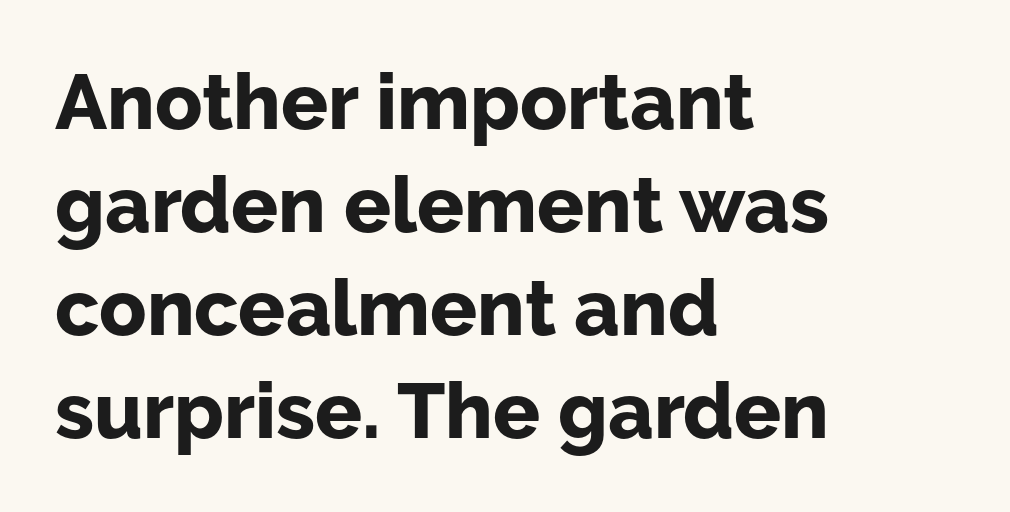
Q: Is the text bold? A: Yes.
Q: Is the text italic (slanted)? A: No, it is upright.
Q: Is the typeface a serif or a sans-serif typeface? A: Sans-serif.
Q: Is the text underlined? A: No.
Q: How is the paragraph aligned? A: Left-aligned.
Q: Is the spacing between letters normal or unusually wide? A: Normal.
Q: Is the spacing between lines tight, normal or loose? A: Normal.
Q: Width (condensed, normal, or wide)? A: Normal.
Q: Stroke contrast? A: Low.
Q: x-height? A: Medium.
Q: Monospaced? A: No.
